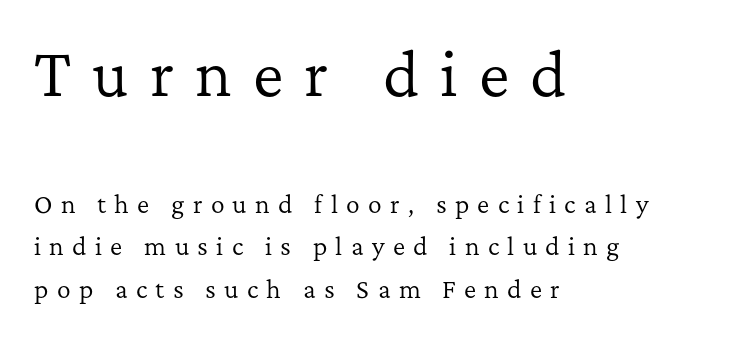
The image shows 58 px regular-weight serif type, upright; set left-aligned, line spacing 1.85x, unusually wide letter spacing (+0.36 em), not underlined; the first (top) block is 2.52x larger; low stroke contrast and a medium x-height.
